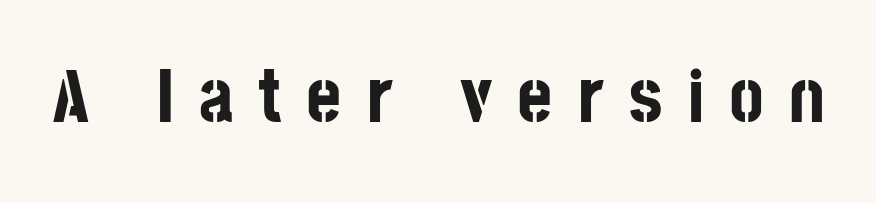
This sample has the flowing, uneven cadence of proportional lettering. Notice how thick the strokes are: this is what a full bold looks like. Between one letter and the next there's a generous, obvious gap. The face used here is a sans, in the tradition of grotesques and geometrics. Decoration check: the copy has no underline.
